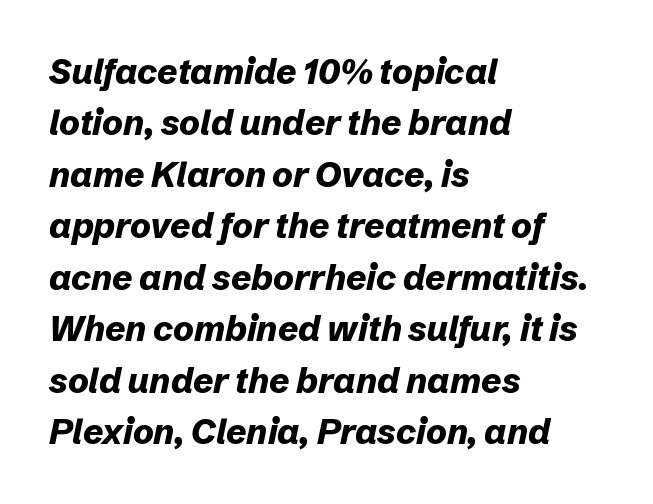
Q: Is the text bold? A: Yes.
Q: Is the text italic (slanted)? A: Yes, it leans right by about 12 degrees.
Q: Is the text underlined? A: No.
Q: How is the paragraph aligned? A: Left-aligned.
Q: Is the spacing between letters normal or unusually wide? A: Normal.
Q: Is the spacing between lines tight, normal or loose? A: Normal.
Q: Width (condensed, normal, or wide)? A: Normal.
Q: Stroke contrast? A: Low.
Q: x-height? A: Medium.
Q: Monospaced? A: No.
